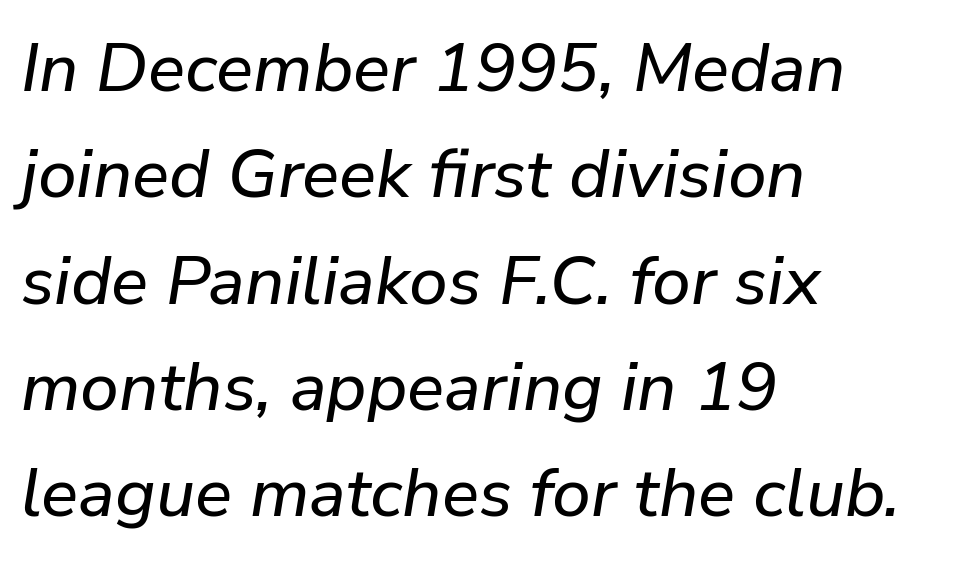
The image shows 69 px text type, italic (leaning right); set left-aligned, normal line spacing (1.54x), normal letter spacing, not underlined; low stroke contrast and a medium x-height.
